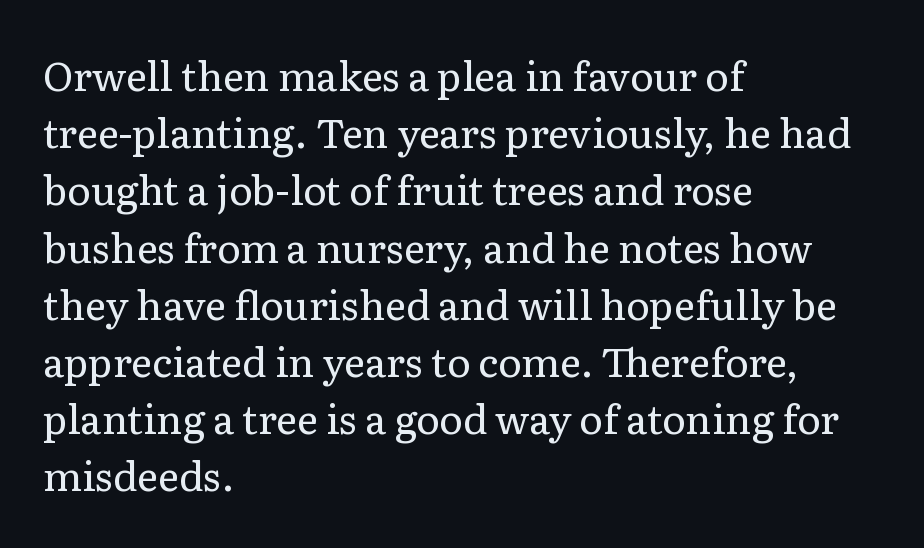
The image shows 40 px regular-weight serif type, upright; set left-aligned, normal line spacing (1.43x), normal letter spacing, not underlined; low stroke contrast and a medium x-height.
